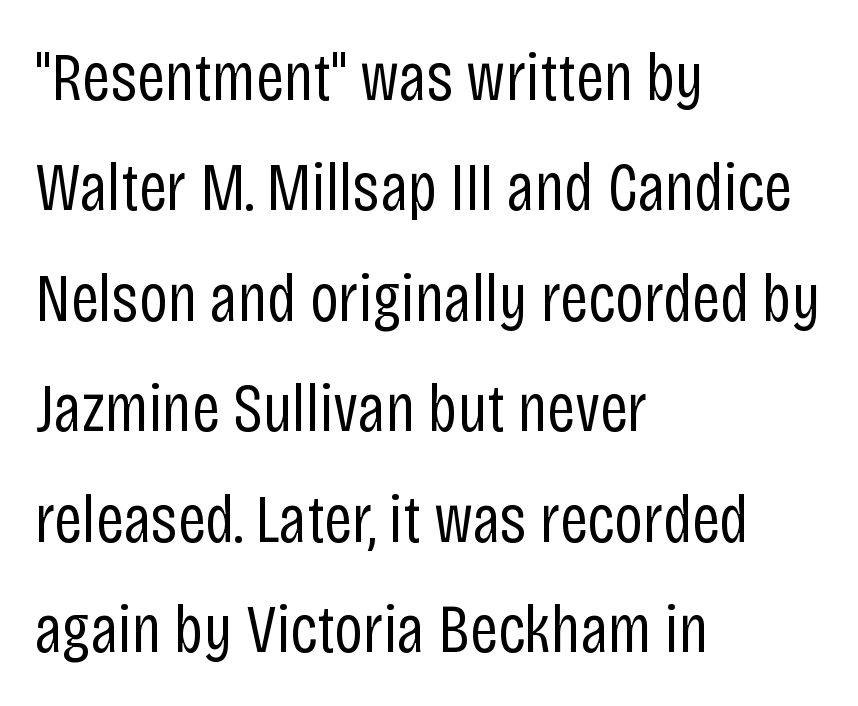
Q: Is the text bold? A: No.
Q: Is the text italic (slanted)? A: No, it is upright.
Q: Is the typeface a serif or a sans-serif typeface? A: Sans-serif.
Q: Is the text underlined? A: No.
Q: How is the paragraph aligned? A: Left-aligned.
Q: Is the spacing between letters normal or unusually wide? A: Normal.
Q: Is the spacing between lines tight, normal or loose? A: Normal.
Q: Width (condensed, normal, or wide)? A: Condensed.
Q: Stroke contrast? A: Low.
Q: x-height? A: Large.
Q: Monospaced? A: No.
